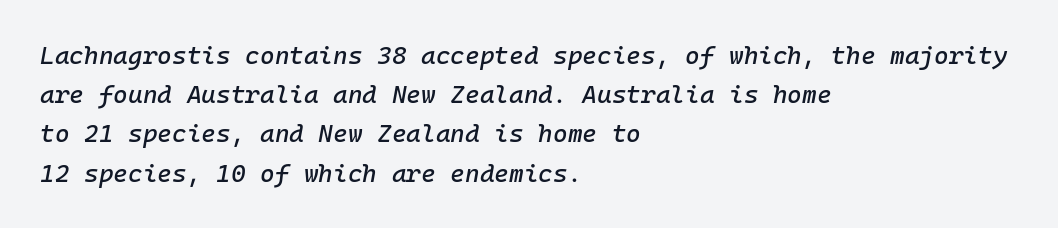
The strip under each line holds only bare page. Between one letter and the next there's only the usual sliver of space. Every row of glyphs begins at an identical x-position on the left. Posture: slanted. If you measured baseline to baseline, you'd find a middling distance.
